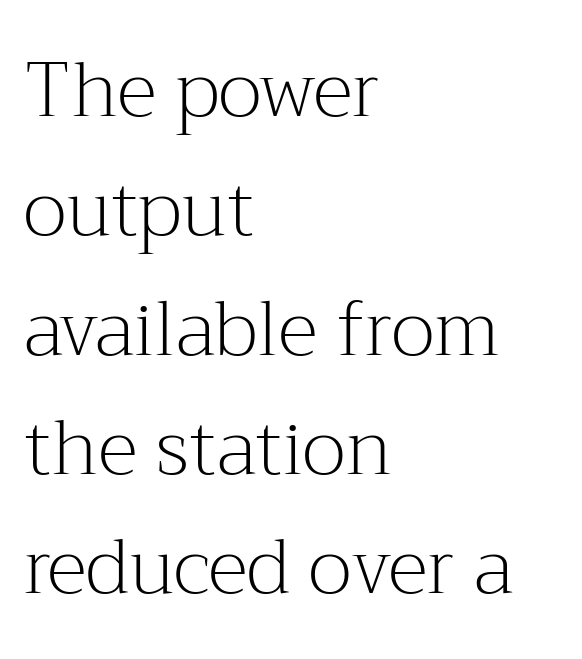
{"serif": "yes", "italic": "no", "bold": "no", "weight": "light", "width": "normal", "stroke_contrast": "medium", "x_height": "medium", "monospaced": "no", "underline": "no", "align": "left", "line_spacing": "normal", "line_spacing_ratio": 1.57, "letter_spacing": "normal", "letter_spacing_em": 0.0, "glyph_px": 76}
